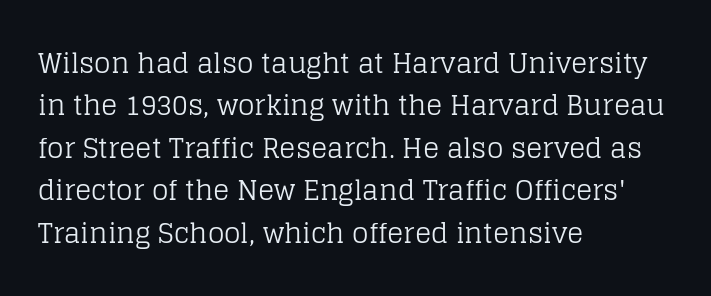
Q: Is the text bold? A: No.
Q: Is the text italic (slanted)? A: No, it is upright.
Q: Is the text underlined? A: No.
Q: How is the paragraph aligned? A: Left-aligned.
Q: Is the spacing between letters normal or unusually wide? A: Normal.
Q: Is the spacing between lines tight, normal or loose? A: Normal.
